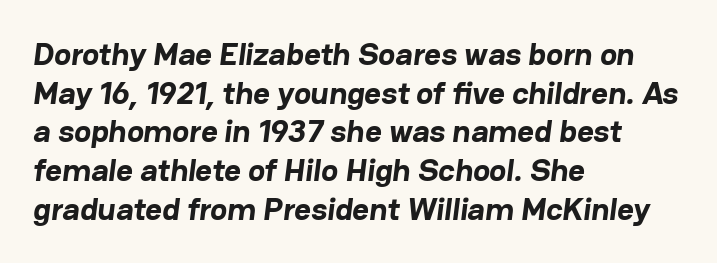
The image shows 32 px bold sans-serif type; set left-aligned, line spacing 1.21x, normal letter spacing, not underlined; low stroke contrast and a medium x-height.
